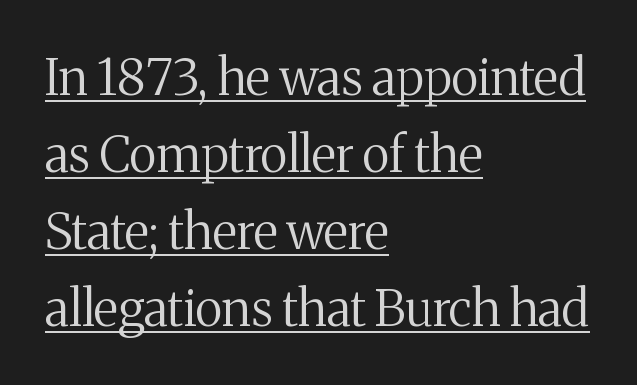
Here the glyphs are tracked normally, forming tight word shapes. Teacher's note: observe the even left margin — that is flush-left alignment. Varying glyph widths throughout — classic text-font behaviour. When letters stand straight like this, we call the style roman or upright.
